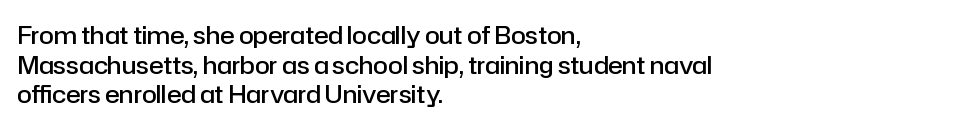
A bare baseline throughout the passage. Compared with a centered layout, this one pins lines to the left instead. This is moderately heavy type, rendered in semibold. The letters sit at their default tracking, neither squeezed nor spread. This sample uses an upright cut, with every glyph sitting square on the baseline.
